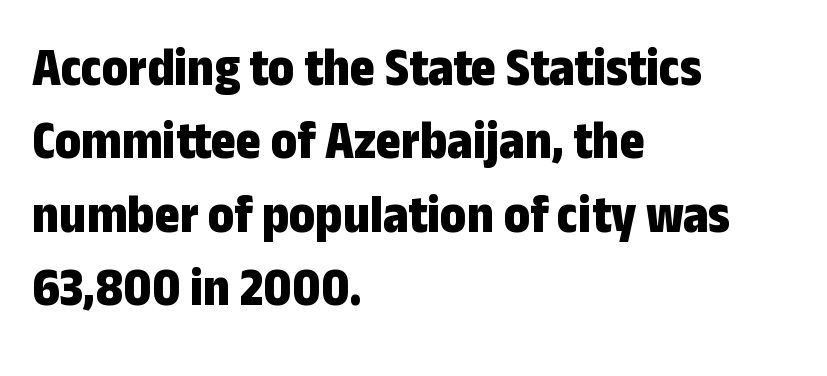
The image shows 54 px bold, condensed sans-serif type, upright; set left-aligned, normal line spacing (1.36x), normal letter spacing, not underlined; low stroke contrast and a medium x-height.
